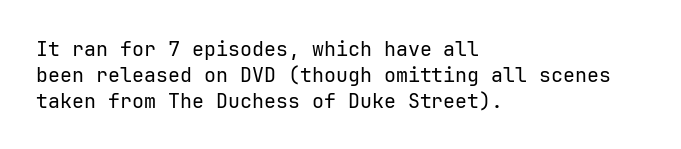
The image shows 20 px text type, upright; set left-aligned, normal line spacing (1.3x), normal letter spacing, not underlined.
